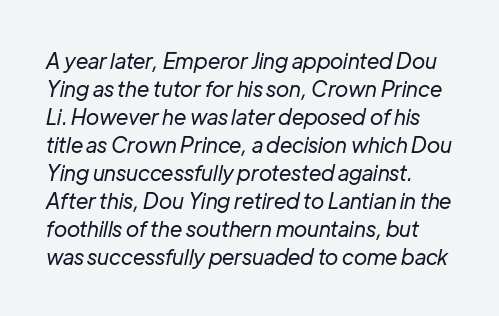
{"italic": "yes", "lean": "right", "slant_degrees": 12, "bold": "no", "underline": "no", "line_spacing": "normal", "line_spacing_ratio": 1.33, "letter_spacing": "normal", "letter_spacing_em": 0.0, "glyph_px": 21}
